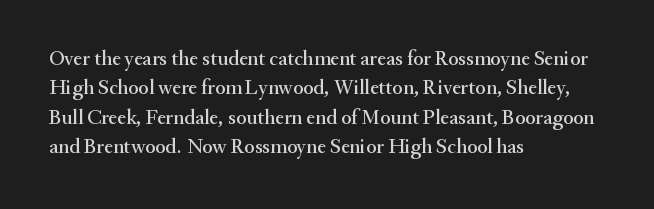
Q: Is the text italic (slanted)? A: No, it is upright.
Q: Is the text underlined? A: No.
Q: How is the paragraph aligned? A: Left-aligned.
Q: Is the spacing between letters normal or unusually wide? A: Normal.
Q: Is the spacing between lines tight, normal or loose? A: Normal.
